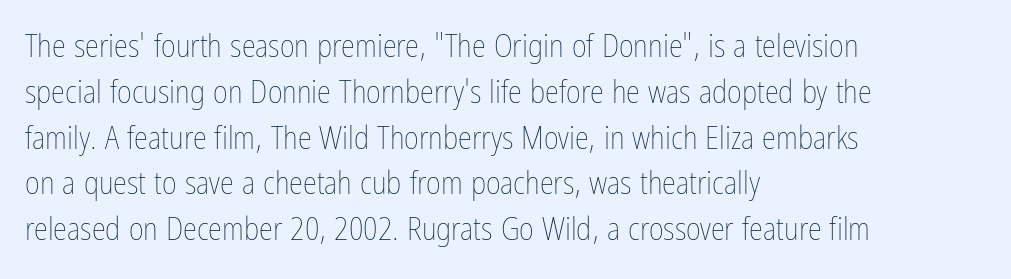
Q: Is the text bold? A: No.
Q: Is the text italic (slanted)? A: No, it is upright.
Q: Is the text underlined? A: No.
Q: How is the paragraph aligned? A: Left-aligned.
Q: Is the spacing between letters normal or unusually wide? A: Normal.
Q: Is the spacing between lines tight, normal or loose? A: Normal.
Q: Width (condensed, normal, or wide)? A: Condensed.
Q: Stroke contrast? A: Low.
Q: x-height? A: Medium.
Q: Monospaced? A: No.
